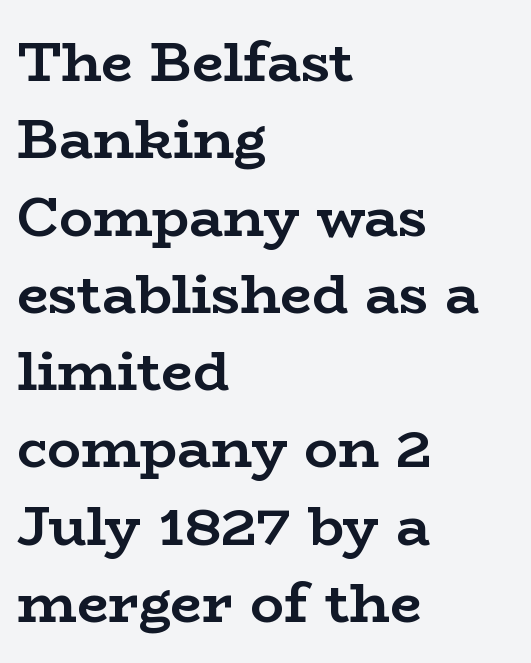
Rule under the text: the space is simply empty. The face used here is seriffed, in the tradition of book romans. The typography opts for an upright posture over an oblique one. Each letter keeps its own natural width here, so spacing adapts to shape.
